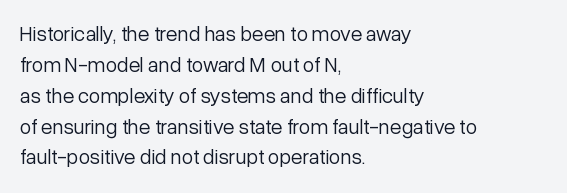
{"italic": "no", "bold": "no", "underline": "no", "align": "left", "line_spacing": "normal", "line_spacing_ratio": 1.47, "letter_spacing": "normal", "letter_spacing_em": 0.0, "glyph_px": 21}
